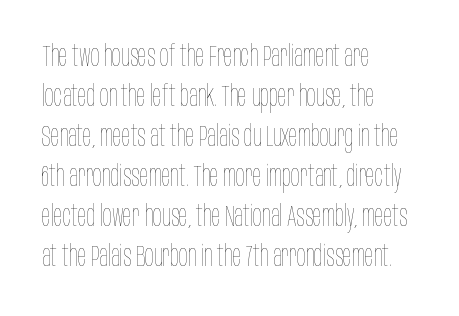
Q: Is the text bold? A: No.
Q: Is the text italic (slanted)? A: No, it is upright.
Q: Is the text underlined? A: No.
Q: How is the paragraph aligned? A: Left-aligned.
Q: Is the spacing between letters normal or unusually wide? A: Normal.
Q: Is the spacing between lines tight, normal or loose? A: Normal.
Q: Width (condensed, normal, or wide)? A: Condensed.
Q: Stroke contrast? A: Low.
Q: x-height? A: Large.
Q: Monospaced? A: No.
